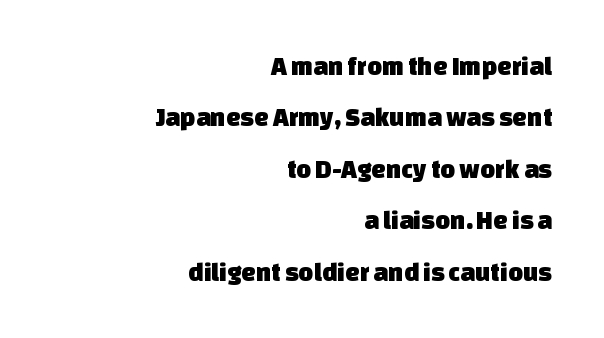
Check under the words: just untouched page. Visually the block forms a straight wall on the right and a jagged coastline on the left. Baseline-to-baseline distance is far greater than the letter height. Honestly, the letter spacing is just normal — you wouldn't notice it.
